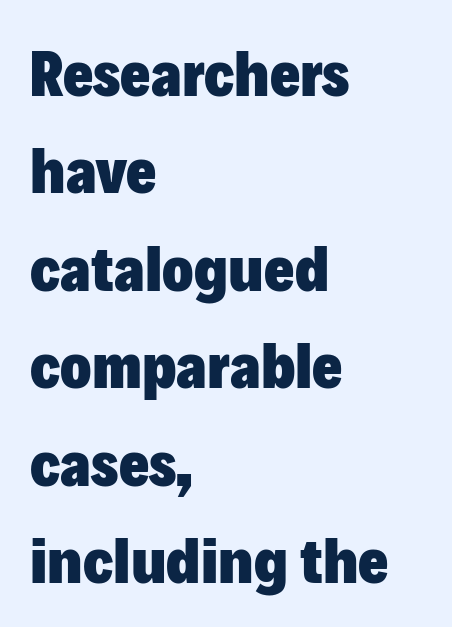
{"serif": "no", "italic": "no", "bold": "yes", "weight": "heavy", "width": "normal", "stroke_contrast": "low", "x_height": "medium", "monospaced": "no", "underline": "no", "align": "left", "line_spacing": "normal", "line_spacing_ratio": 1.5, "letter_spacing": "normal", "letter_spacing_em": 0.0, "glyph_px": 65}
